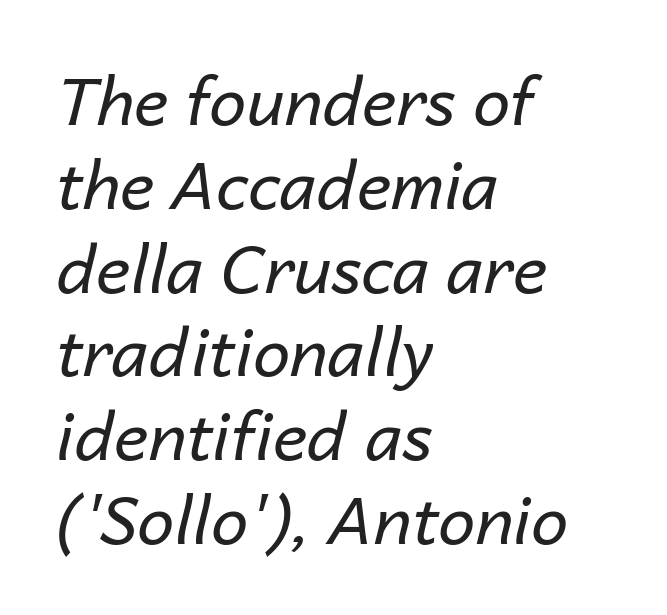
Inter-character spacing is left at the font's built-in metrics. Check the space under the baseline: it is left empty. Characters are canted at an angle relative to the baseline's perpendicular. The rows are spaced the way most documents space them.
